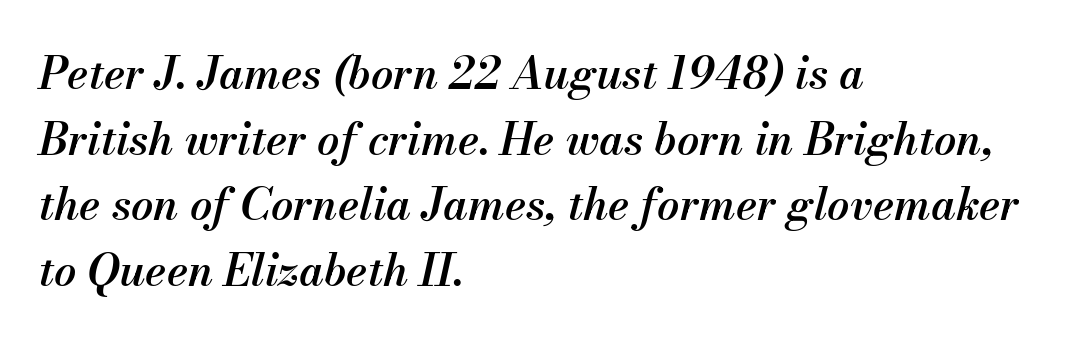
The image shows 44 px semibold type, italic (leaning right); set left-aligned, normal line spacing (1.49x), normal letter spacing, not underlined; medium stroke contrast and a small x-height.
